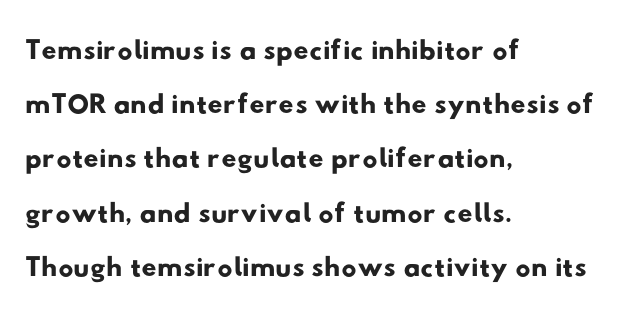
Q: Is the typeface a serif or a sans-serif typeface? A: Sans-serif.
Q: Is the text underlined? A: No.
Q: How is the paragraph aligned? A: Left-aligned.
Q: Is the spacing between letters normal or unusually wide? A: Normal.
Q: Is the spacing between lines tight, normal or loose? A: Normal.
Q: Width (condensed, normal, or wide)? A: Wide.
Q: Stroke contrast? A: Low.
Q: x-height? A: Small.
Q: Monospaced? A: No.
